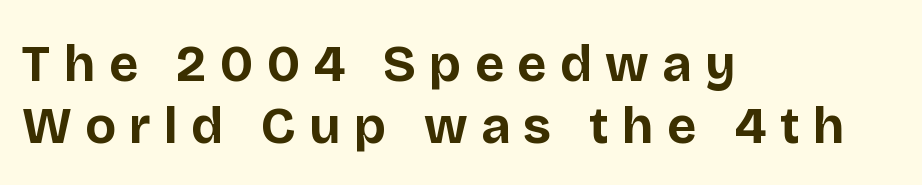
{"serif": "no", "italic": "no", "bold": "yes", "weight": "bold", "width": "normal", "stroke_contrast": "low", "x_height": "large", "monospaced": "no", "underline": "no", "align": "left", "line_spacing_ratio": 1.21, "letter_spacing": "wide", "letter_spacing_em": 0.26, "glyph_px": 51}
